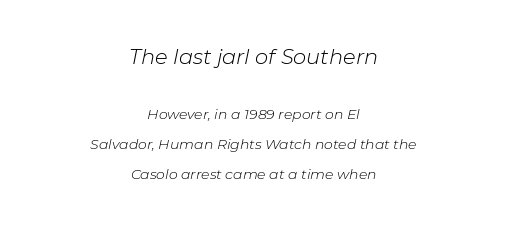
Q: Is the text bold? A: No.
Q: Is the text italic (slanted)? A: Yes, it leans right by about 11 degrees.
Q: Is the text underlined? A: No.
Q: How is the paragraph aligned? A: Centered.
Q: Is the spacing between letters normal or unusually wide? A: Normal.
Q: Is the spacing between lines tight, normal or loose? A: Loose.
Q: Which block of text is set in a larger size, the first (top) or the second (bottom)? A: The first (top) one.
